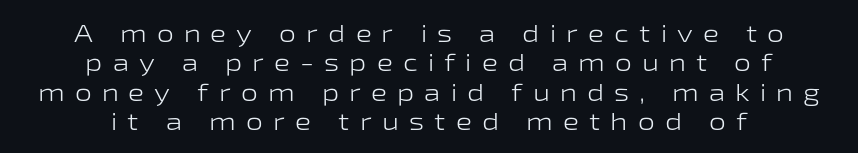
The specimen omits any rule beneath the text block's lines. No letter is thick-stroked: the sample isn't bold. Characters follow at a spacing far wider than the type designer built in. Vertical strokes here are truly vertical. The text block is weighted toward neither margin, spreading evenly from the middle.
